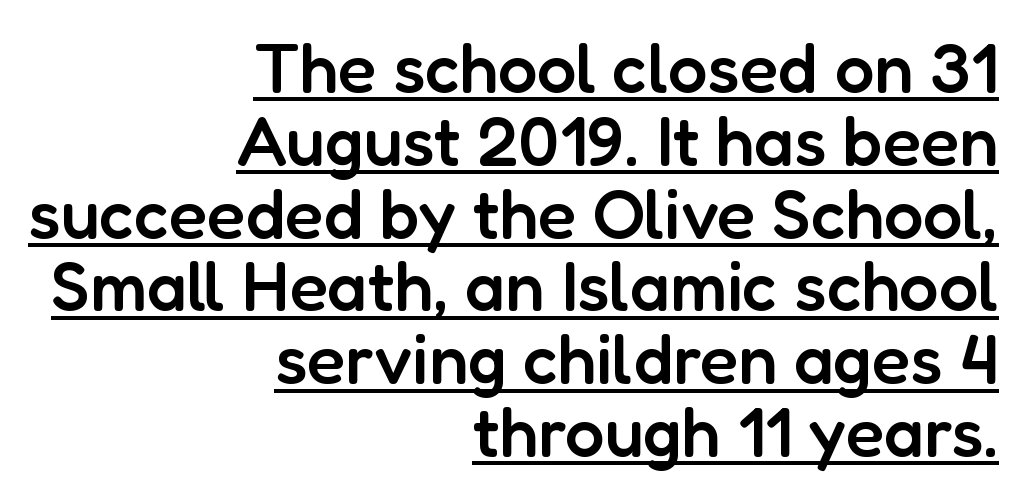
{"serif": "no", "italic": "no", "bold": "semi", "weight": "semibold", "width": "normal", "stroke_contrast": "low", "x_height": "medium", "monospaced": "no", "underline": "yes", "align": "right", "line_spacing": "tight", "line_spacing_ratio": 1.04, "letter_spacing": "normal", "letter_spacing_em": 0.0, "glyph_px": 70}
